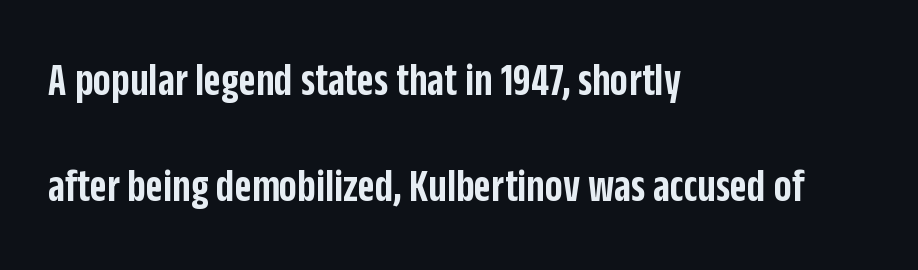
The image shows 47 px semibold, condensed sans-serif type, upright; set left-aligned, loose line spacing (2.25x), normal letter spacing, not underlined; low stroke contrast and a large x-height.
